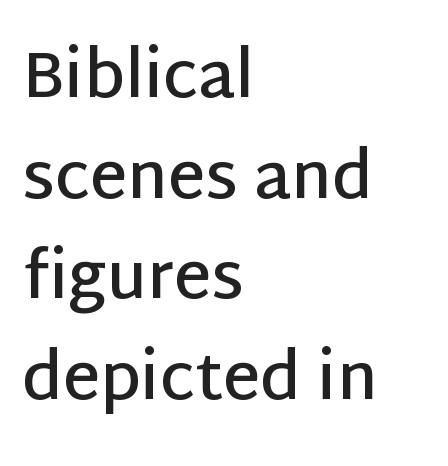
The image shows 65 px semibold sans-serif type, upright; set left-aligned, normal line spacing (1.55x), normal letter spacing, not underlined; low stroke contrast and a large x-height.
